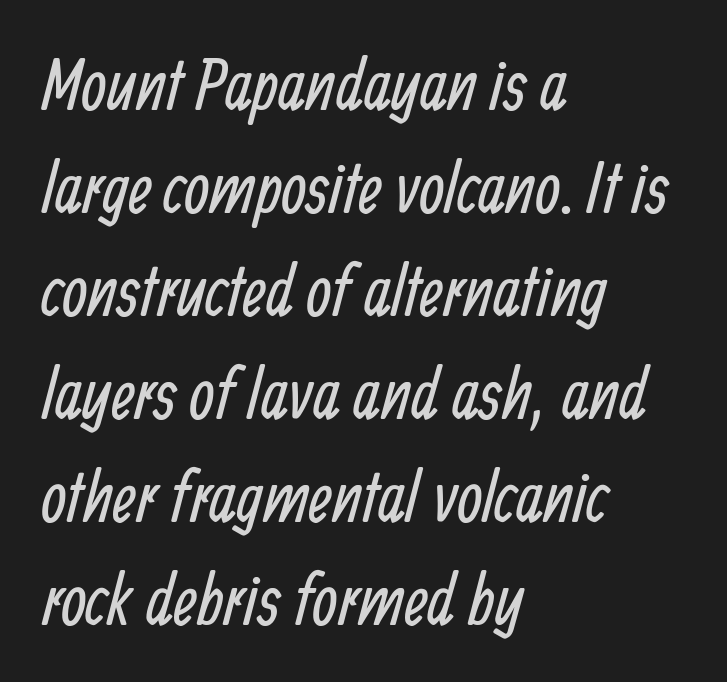
Q: Is the text bold? A: No.
Q: Is the typeface a serif or a sans-serif typeface? A: Sans-serif.
Q: Is the text underlined? A: No.
Q: How is the paragraph aligned? A: Left-aligned.
Q: Is the spacing between letters normal or unusually wide? A: Normal.
Q: Is the spacing between lines tight, normal or loose? A: Normal.
Q: Width (condensed, normal, or wide)? A: Condensed.
Q: Stroke contrast? A: Low.
Q: x-height? A: Medium.
Q: Monospaced? A: No.
